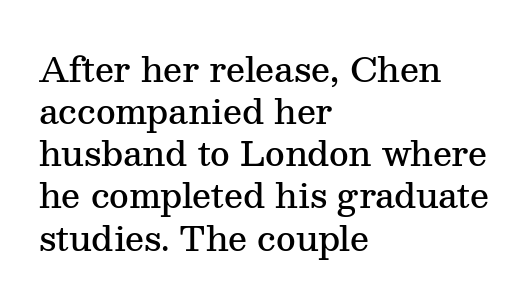
{"serif": "yes", "italic": "no", "bold": "semi", "weight": "semibold", "width": "normal", "stroke_contrast": "medium", "x_height": "medium", "monospaced": "no", "underline": "no", "align": "left", "line_spacing_ratio": 1.24, "letter_spacing": "normal", "letter_spacing_em": 0.0, "glyph_px": 34}
